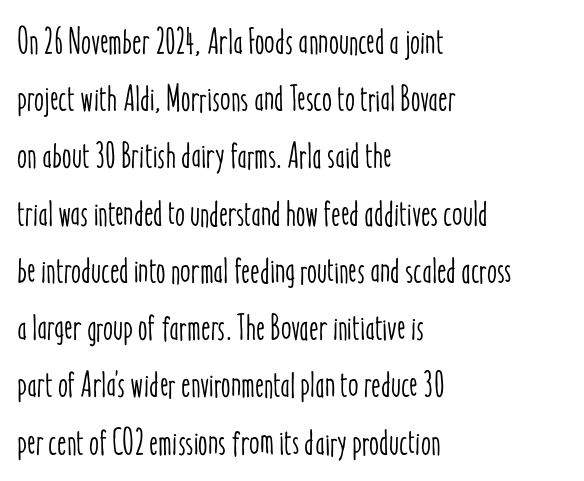
Q: Is the text italic (slanted)? A: No, it is upright.
Q: Is the text underlined? A: No.
Q: How is the paragraph aligned? A: Left-aligned.
Q: Is the spacing between letters normal or unusually wide? A: Normal.
Q: Is the spacing between lines tight, normal or loose? A: Normal.
Q: Width (condensed, normal, or wide)? A: Condensed.
Q: Stroke contrast? A: Low.
Q: x-height? A: Medium.
Q: Monospaced? A: No.
